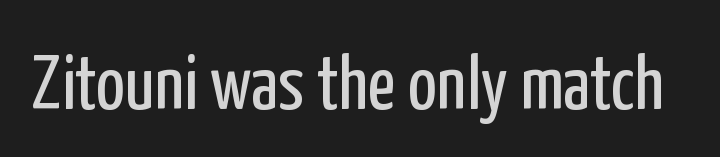
Q: Is the text bold? A: No.
Q: Is the text italic (slanted)? A: No, it is upright.
Q: Is the typeface a serif or a sans-serif typeface? A: Sans-serif.
Q: Is the text underlined? A: No.
Q: Is the spacing between letters normal or unusually wide? A: Normal.
Q: Width (condensed, normal, or wide)? A: Condensed.
Q: Stroke contrast? A: Low.
Q: x-height? A: Medium.
Q: Monospaced? A: No.
